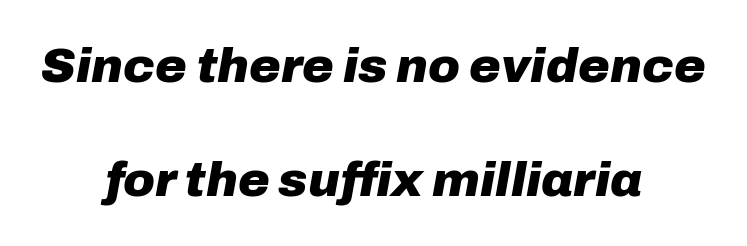
{"italic": "yes", "lean": "right", "slant_degrees": 10, "bold": "yes", "weight": "heavy", "width": "normal", "stroke_contrast": "low", "x_height": "medium", "monospaced": "no", "underline": "no", "align": "center", "line_spacing": "loose", "line_spacing_ratio": 2.37, "letter_spacing": "normal", "letter_spacing_em": 0.0, "glyph_px": 48}
